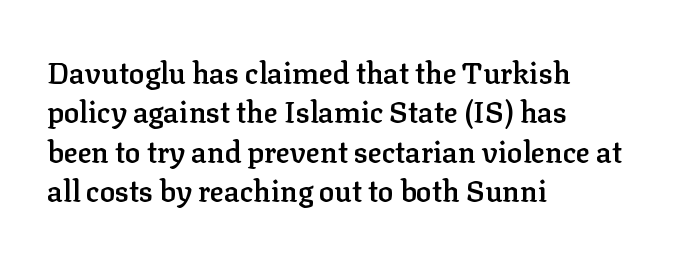
Q: Is the text bold? A: Semi-bold.
Q: Is the text italic (slanted)? A: No, it is upright.
Q: Is the typeface a serif or a sans-serif typeface? A: Serif.
Q: Is the text underlined? A: No.
Q: How is the paragraph aligned? A: Left-aligned.
Q: Is the spacing between letters normal or unusually wide? A: Normal.
Q: Is the spacing between lines tight, normal or loose? A: Normal.
Q: Width (condensed, normal, or wide)? A: Normal.
Q: Stroke contrast? A: Low.
Q: x-height? A: Medium.
Q: Monospaced? A: No.
